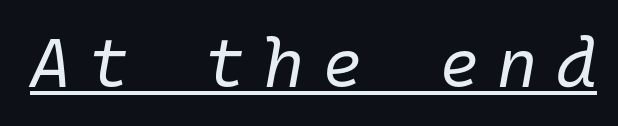
Q: Is the text bold? A: No.
Q: Is the text italic (slanted)? A: Yes, it leans right by about 10 degrees.
Q: Is the text underlined? A: Yes.
Q: Is the spacing between letters normal or unusually wide? A: Unusually wide.
Q: Width (condensed, normal, or wide)? A: Normal.
Q: Stroke contrast? A: Low.
Q: x-height? A: Medium.
Q: Monospaced? A: Yes.
